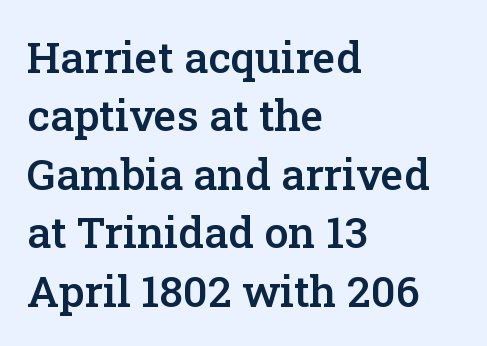
Q: Is the text bold? A: Semi-bold.
Q: Is the text italic (slanted)? A: No, it is upright.
Q: Is the typeface a serif or a sans-serif typeface? A: Serif.
Q: Is the text underlined? A: No.
Q: How is the paragraph aligned? A: Left-aligned.
Q: Is the spacing between letters normal or unusually wide? A: Normal.
Q: Is the spacing between lines tight, normal or loose? A: Normal.
Q: Width (condensed, normal, or wide)? A: Normal.
Q: Stroke contrast? A: Low.
Q: x-height? A: Medium.
Q: Monospaced? A: No.
